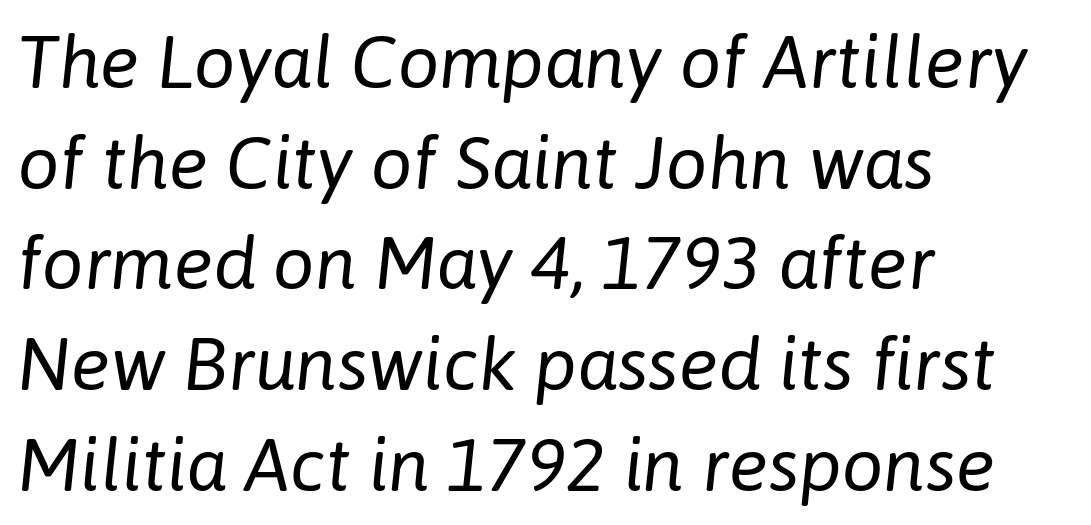
An italicized treatment has been applied to the whole sample. Baseline-to-baseline distance is the conventional proportion of letter height. Plain, unruled lines of type. Here the designer chose a conventional face with non-uniform glyph widths. Where is the straight margin? On the left.
